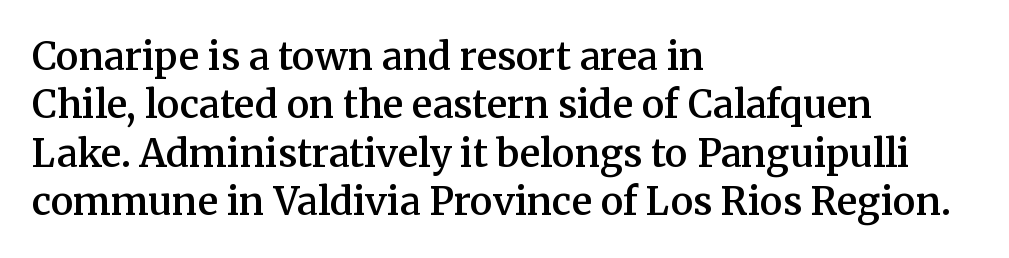
{"serif": "yes", "italic": "no", "bold": "semi", "weight": "semibold", "width": "normal", "stroke_contrast": "medium", "x_height": "medium", "monospaced": "no", "underline": "no", "align": "left", "line_spacing": "normal", "line_spacing_ratio": 1.27, "letter_spacing": "normal", "letter_spacing_em": 0.0, "glyph_px": 38}
